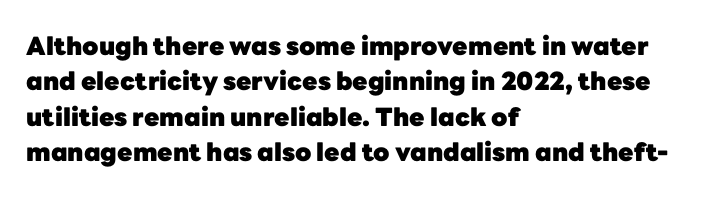
The strokes are fattened all the way to bold. Does the copy run flush right? No — it runs flush left. The face used here is rendered with its standard letterfit. Does the leading feel generous? No, just average. The typography opts for an upright posture over an oblique one.
